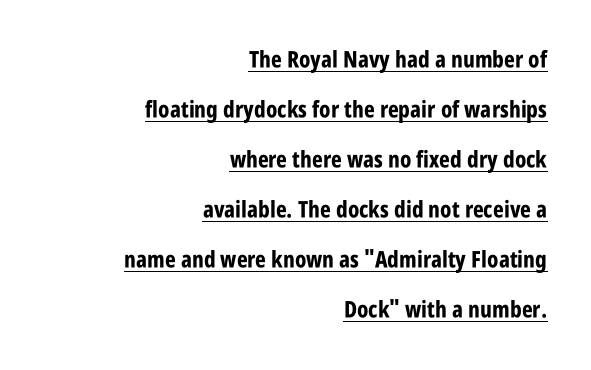
Is the letter spacing exaggerated? No — it looks like the ordinary default. Heavy-handed strokes throughout: this text is bold. The passage shown stacks its lines with a broad gap. Right-aligned paragraph, ragged on the left. Check the space under the baseline: a stroke is drawn there.
